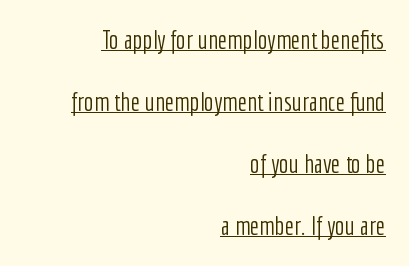
{"italic": "no", "bold": "no", "underline": "yes", "align": "right", "line_spacing": "loose", "line_spacing_ratio": 2.39, "letter_spacing": "normal", "letter_spacing_em": 0.0, "glyph_px": 26}
